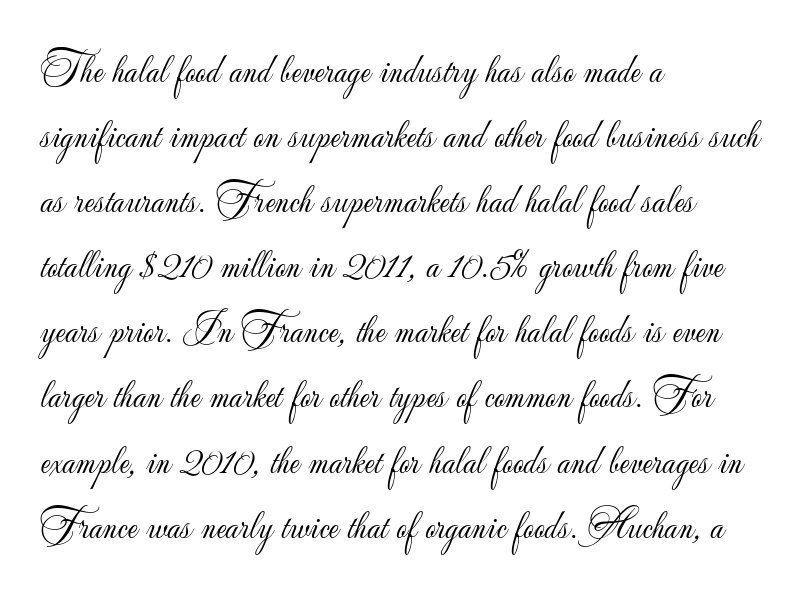
{"serif": "no", "bold": "no", "weight": "light", "width": "normal", "stroke_contrast": "low", "x_height": "small", "monospaced": "no", "underline": "no", "align": "left", "line_spacing": "normal", "line_spacing_ratio": 1.55, "letter_spacing": "normal", "letter_spacing_em": 0.0, "glyph_px": 42}
